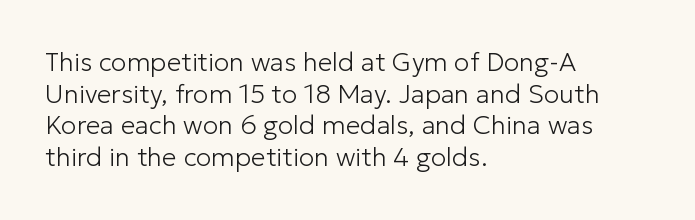
Q: Is the text bold? A: No.
Q: Is the text italic (slanted)? A: No, it is upright.
Q: Is the text underlined? A: No.
Q: How is the paragraph aligned? A: Left-aligned.
Q: Is the spacing between letters normal or unusually wide? A: Normal.
